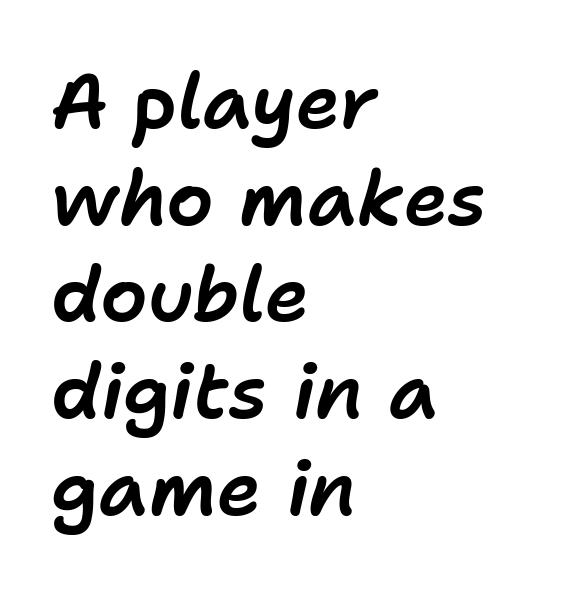
The image shows 75 px text type, italic (leaning right); set left-aligned, normal line spacing (1.29x), normal letter spacing, not underlined; low stroke contrast and a medium x-height.
